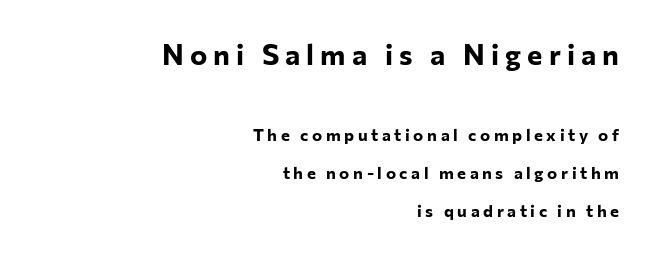
Q: Is the text bold? A: Yes.
Q: Is the text italic (slanted)? A: No, it is upright.
Q: Is the typeface a serif or a sans-serif typeface? A: Sans-serif.
Q: Is the text underlined? A: No.
Q: How is the paragraph aligned? A: Right-aligned.
Q: Is the spacing between letters normal or unusually wide? A: Unusually wide.
Q: Is the spacing between lines tight, normal or loose? A: Loose.
Q: Which block of text is set in a larger size, the first (top) or the second (bottom)? A: The first (top) one.
Q: Width (condensed, normal, or wide)? A: Normal.
Q: Stroke contrast? A: Low.
Q: x-height? A: Medium.
Q: Monospaced? A: No.
